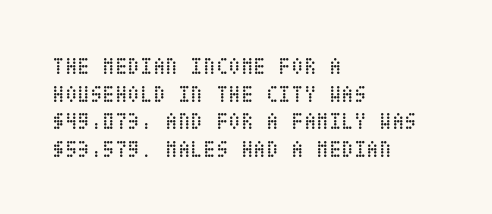
Unlike italic type, these characters show no tilt at all. The string is rendered with underlining switched off. The lines are quadded left. Tracking here is standard; glyphs follow each other at the usual distance. The letters look calm and open, with moderate or lighter stems.
